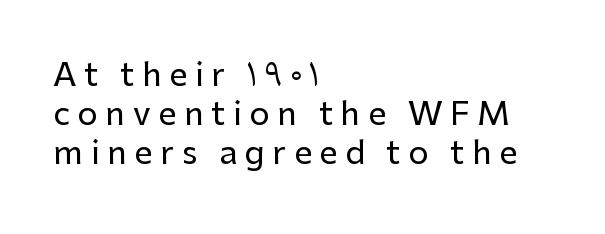
Is this a fixed-width face? No — the glyphs have proportional, varying widths. A sans-serif font was chosen for this passage. Is the letter spacing exaggerated? Yes — the characters are pushed far apart. Every stem runs plumb, perpendicular to the baseline.
